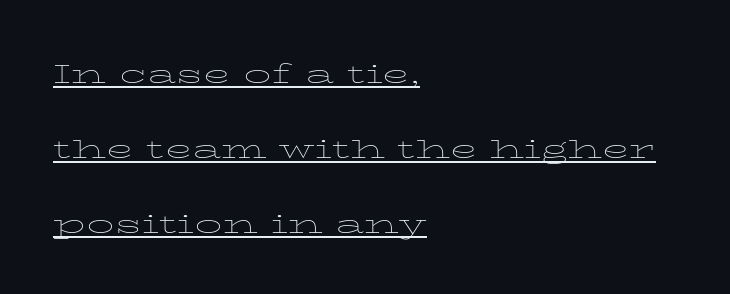
The image shows 36 px thin, wide type, upright; set left-aligned, loose line spacing (2.09x), normal letter spacing, underlined; low stroke contrast and a medium x-height.
